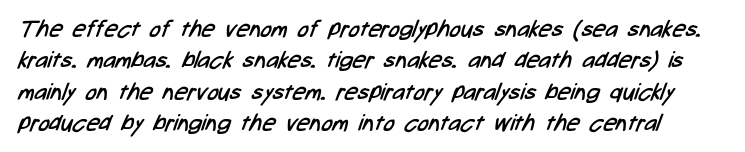
Each row of text sits above clean, open space. Weight: not bold — regular or lighter. Each word holds together tightly as a unit, with standard inter-letter gaps. Evenly set lines give the paragraph a standard silhouette.
